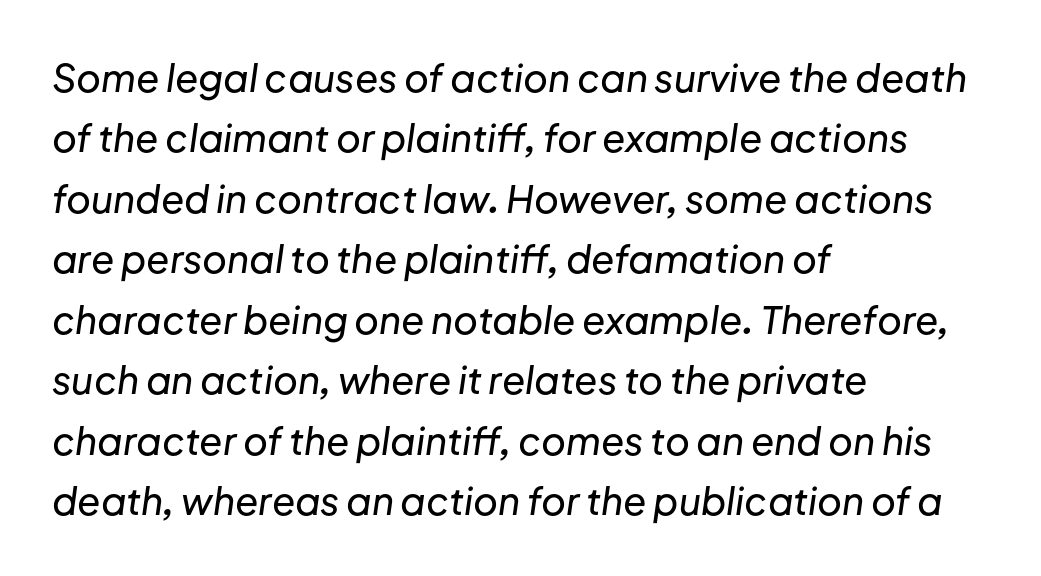
{"italic": "yes", "lean": "right", "slant_degrees": 8, "width": "normal", "stroke_contrast": "low", "x_height": "medium", "monospaced": "no", "underline": "no", "align": "left", "line_spacing": "normal", "line_spacing_ratio": 1.59, "letter_spacing": "normal", "letter_spacing_em": 0.0, "glyph_px": 38}
